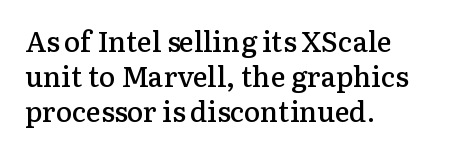
Q: Is the text bold? A: Semi-bold.
Q: Is the text italic (slanted)? A: No, it is upright.
Q: Is the typeface a serif or a sans-serif typeface? A: Serif.
Q: Is the text underlined? A: No.
Q: How is the paragraph aligned? A: Left-aligned.
Q: Is the spacing between letters normal or unusually wide? A: Normal.
Q: Is the spacing between lines tight, normal or loose? A: Normal.
Q: Width (condensed, normal, or wide)? A: Normal.
Q: Stroke contrast? A: Low.
Q: x-height? A: Medium.
Q: Monospaced? A: No.
